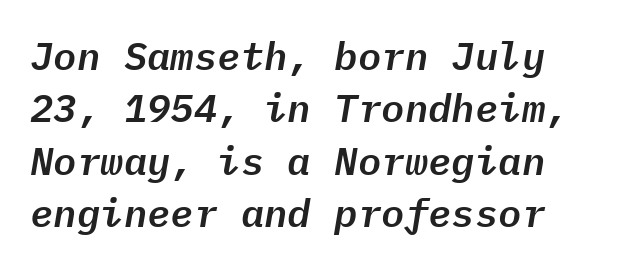
The image shows 39 px text type, italic (leaning right), monospaced; set normal line spacing (1.34x), normal letter spacing, not underlined; low stroke contrast and a medium x-height.
